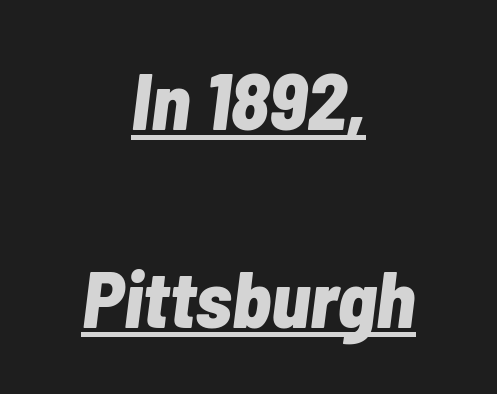
The image shows 80 px bold, condensed type, italic (leaning right); set centered, loose line spacing (2.47x), normal letter spacing, underlined; low stroke contrast and a medium x-height.
